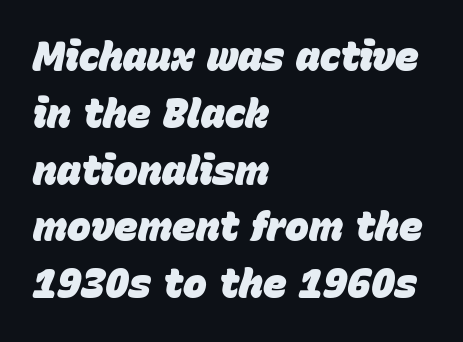
Q: Is the text bold? A: Yes.
Q: Is the text italic (slanted)? A: Yes, it leans right by about 15 degrees.
Q: Is the text underlined? A: No.
Q: How is the paragraph aligned? A: Left-aligned.
Q: Is the spacing between letters normal or unusually wide? A: Normal.
Q: Is the spacing between lines tight, normal or loose? A: Normal.
Q: Width (condensed, normal, or wide)? A: Normal.
Q: Stroke contrast? A: Low.
Q: x-height? A: Large.
Q: Monospaced? A: No.
